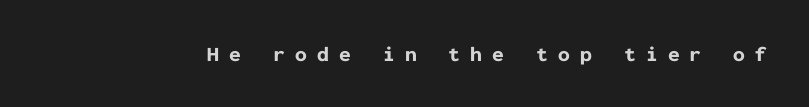
The image shows 21 px bold type, upright; set unusually wide letter spacing (+0.48 em), not underlined.
